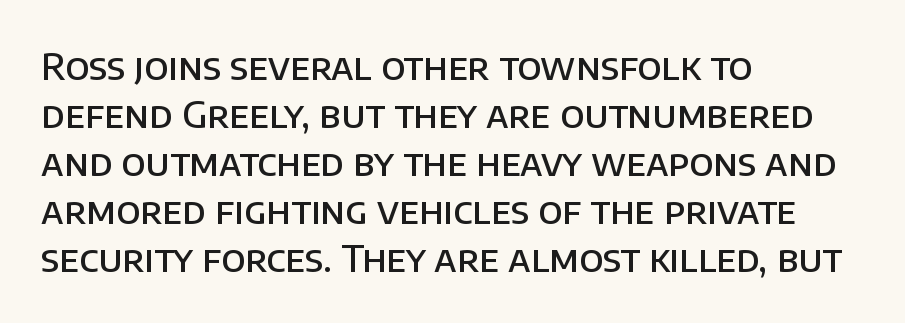
Tracking here is standard; glyphs follow each other at the usual distance. What's the leading like? Ordinary, nothing unusual. This rendering uses left alignment, leaving the right contour irregular. These lines are rendered in a variable-pitch font. Quick note: not italic, upright. This is the in-between weight designers call semibold or demi.
